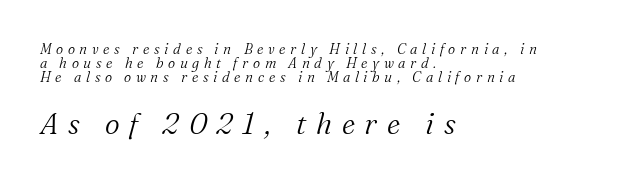
Does the lettering tilt? It does — this is italic. A light-to-regular cut is what we see here. Regarding serifs, this sample has them. Check the space under the baseline: it is left empty.
